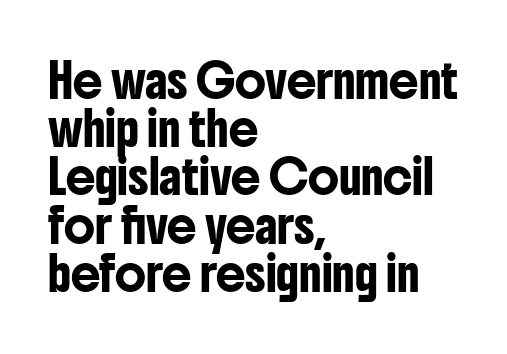
{"serif": "no", "italic": "no", "width": "condensed", "stroke_contrast": "low", "x_height": "medium", "monospaced": "no", "underline": "no", "align": "left", "line_spacing": "normal", "line_spacing_ratio": 1.46, "letter_spacing": "normal", "letter_spacing_em": 0.0, "glyph_px": 33}
